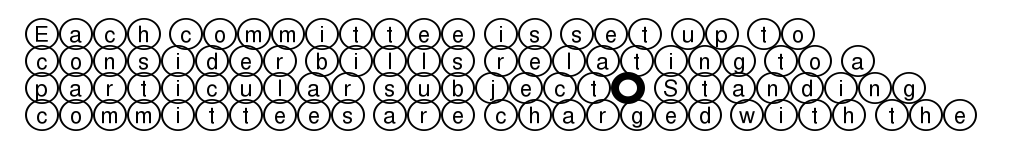
{"italic": "no", "underline": "no", "align": "left", "line_spacing_ratio": 1.23, "letter_spacing": "normal", "letter_spacing_em": 0.0, "glyph_px": 22}
